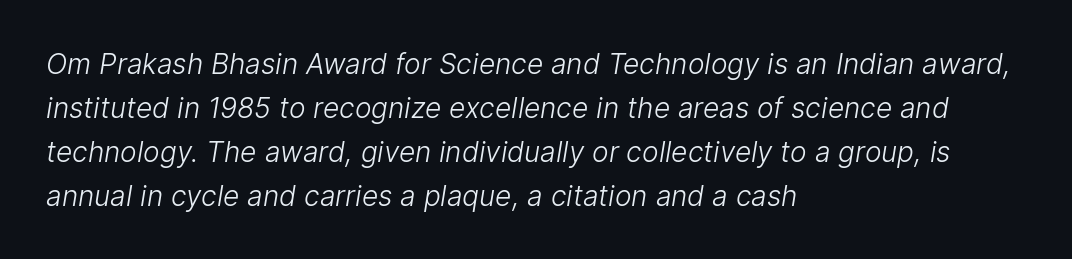
The image shows 28 px light sans-serif type; set left-aligned, normal line spacing (1.57x), normal letter spacing, not underlined; low stroke contrast and a medium x-height.
